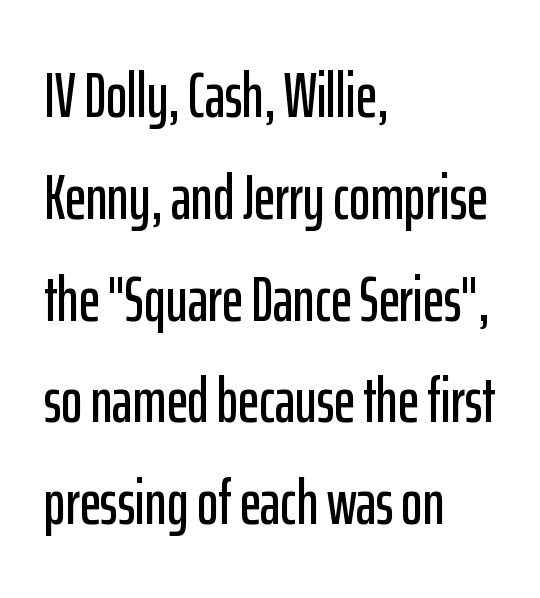
The image shows 64 px condensed sans-serif type, upright; set left-aligned, normal line spacing (1.59x), normal letter spacing, not underlined; low stroke contrast and a medium x-height.
